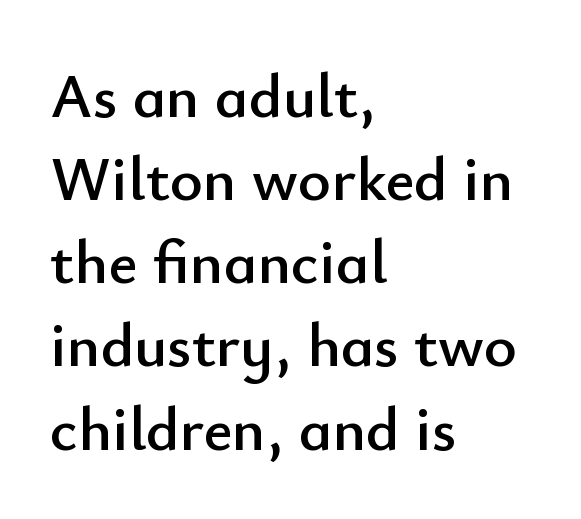
{"serif": "no", "italic": "no", "width": "normal", "stroke_contrast": "low", "x_height": "small", "monospaced": "no", "underline": "no", "align": "left", "line_spacing": "normal", "line_spacing_ratio": 1.32, "letter_spacing": "normal", "letter_spacing_em": 0.0, "glyph_px": 63}
